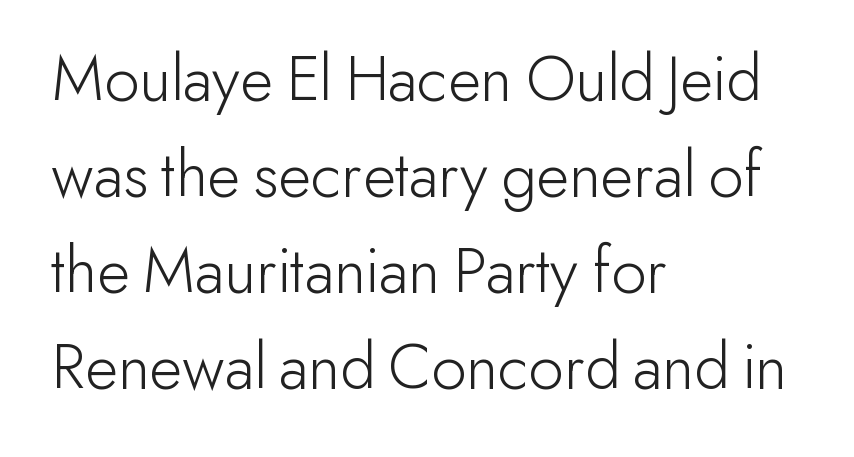
Q: Is the text bold? A: No.
Q: Is the text italic (slanted)? A: No, it is upright.
Q: Is the typeface a serif or a sans-serif typeface? A: Sans-serif.
Q: Is the text underlined? A: No.
Q: How is the paragraph aligned? A: Left-aligned.
Q: Is the spacing between letters normal or unusually wide? A: Normal.
Q: Is the spacing between lines tight, normal or loose? A: Normal.
Q: Width (condensed, normal, or wide)? A: Normal.
Q: Stroke contrast? A: Low.
Q: x-height? A: Small.
Q: Monospaced? A: No.
